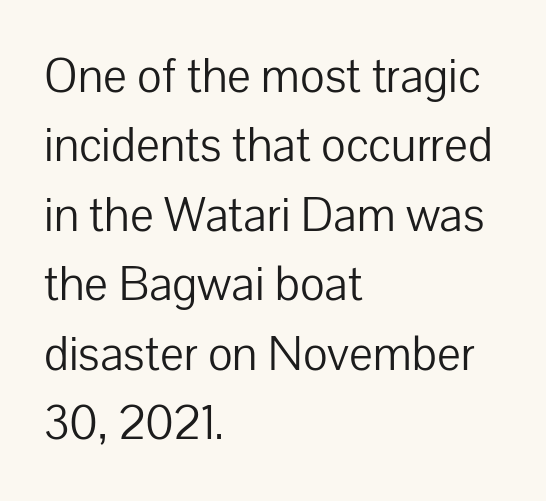
The image shows 50 px light sans-serif type, upright; set left-aligned, normal line spacing (1.39x), normal letter spacing, not underlined; low stroke contrast and a medium x-height.
